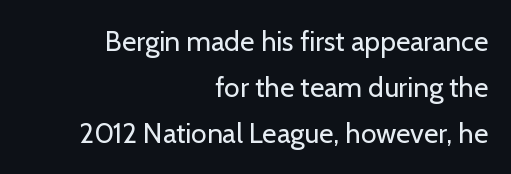
Note the varied advance widths — an 'i' is clearly narrower than an 'm'. One glance says typical: line gaps are just what's usual. What stands out about the letter spacing? Nothing — it is the standard amount. This rendering employs a face without finishing strokes, i.e., a sans-serif.
